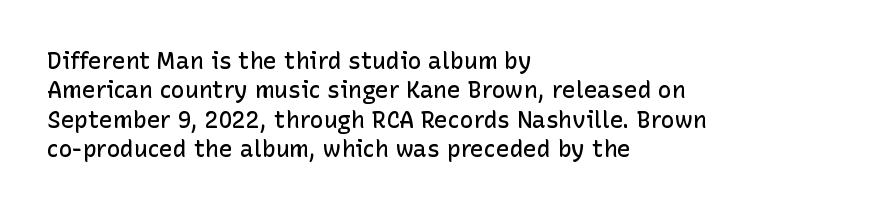
The image shows 23 px text type, upright; set left-aligned, normal line spacing (1.28x), normal letter spacing, not underlined.
